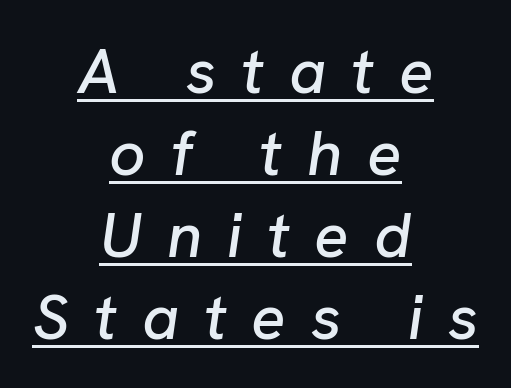
{"italic": "yes", "lean": "right", "slant_degrees": 8, "width": "normal", "stroke_contrast": "low", "x_height": "medium", "monospaced": "no", "underline": "yes", "align": "center", "line_spacing": "normal", "line_spacing_ratio": 1.28, "letter_spacing": "wide", "letter_spacing_em": 0.39, "glyph_px": 64}
